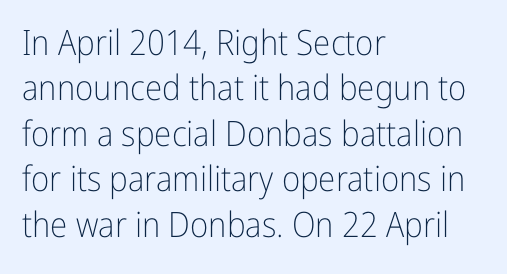
Q: Is the text bold? A: No.
Q: Is the text italic (slanted)? A: No, it is upright.
Q: Is the typeface a serif or a sans-serif typeface? A: Sans-serif.
Q: Is the text underlined? A: No.
Q: How is the paragraph aligned? A: Left-aligned.
Q: Is the spacing between letters normal or unusually wide? A: Normal.
Q: Is the spacing between lines tight, normal or loose? A: Normal.
Q: Width (condensed, normal, or wide)? A: Condensed.
Q: Stroke contrast? A: Low.
Q: x-height? A: Medium.
Q: Monospaced? A: No.
